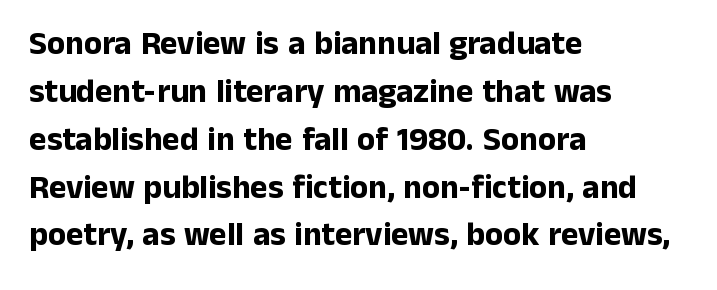
{"serif": "no", "italic": "no", "bold": "yes", "weight": "bold", "width": "normal", "stroke_contrast": "low", "x_height": "medium", "monospaced": "no", "underline": "no", "align": "left", "line_spacing": "normal", "line_spacing_ratio": 1.45, "letter_spacing": "normal", "letter_spacing_em": 0.0, "glyph_px": 33}
